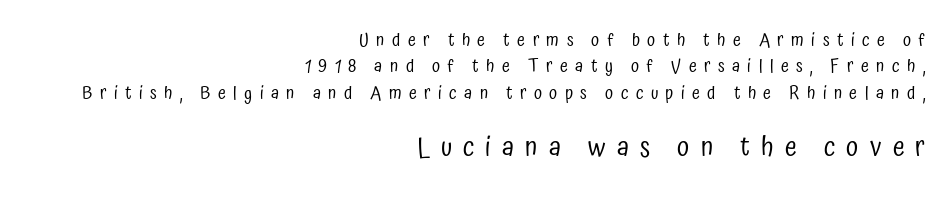
Posture: straight, roman, zero tilt. Does extra space separate the letters? Yes, quite a lot of it. Which margin do the lines hug? The right one — the left edge is uneven. A typesetter would call this leading conventional body-copy spacing.
